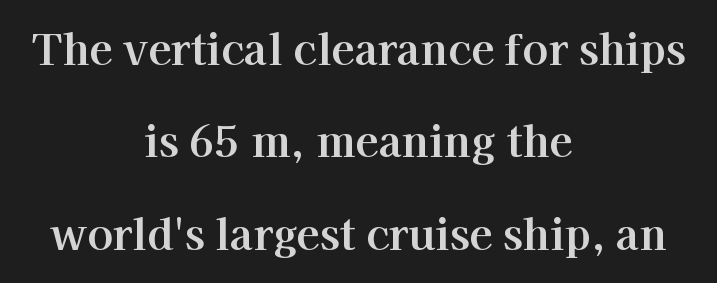
{"serif": "yes", "italic": "no", "width": "normal", "stroke_contrast": "high", "x_height": "medium", "monospaced": "no", "underline": "no", "align": "center", "line_spacing": "loose", "line_spacing_ratio": 2.15, "letter_spacing": "normal", "letter_spacing_em": 0.0, "glyph_px": 43}
